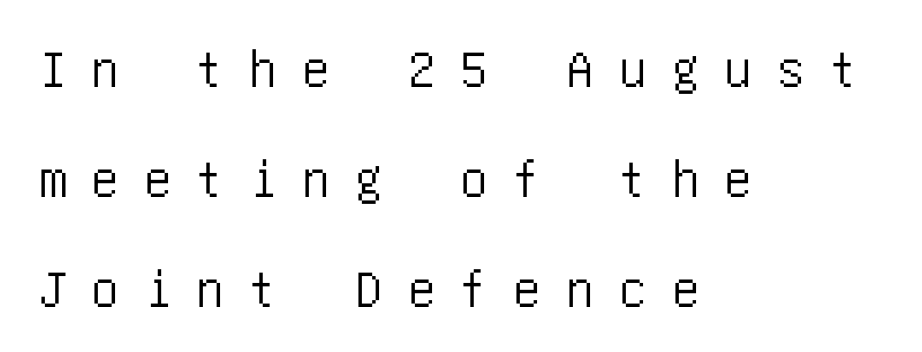
The image shows 55 px condensed sans-serif type, upright; set left-aligned, loose line spacing (2.0x), unusually wide letter spacing (+0.46 em), not underlined; low stroke contrast and a large x-height.
